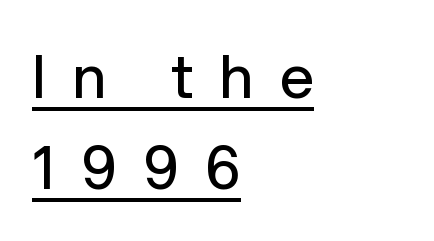
The image shows 60 px regular-weight sans-serif type, upright; set left-aligned, normal line spacing (1.51x), unusually wide letter spacing (+0.44 em), underlined; low stroke contrast and a medium x-height.
